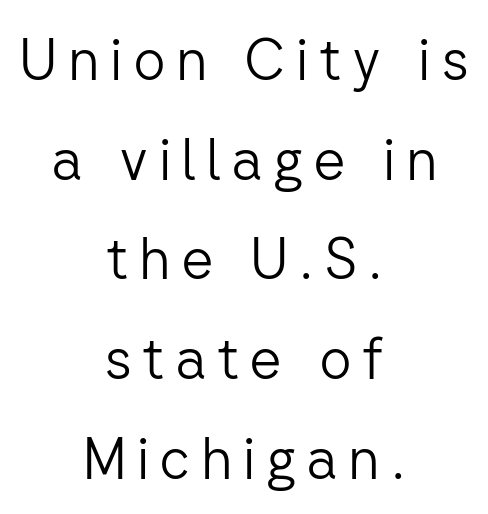
Q: Is the text bold? A: No.
Q: Is the text italic (slanted)? A: No, it is upright.
Q: Is the typeface a serif or a sans-serif typeface? A: Sans-serif.
Q: Is the text underlined? A: No.
Q: How is the paragraph aligned? A: Centered.
Q: Width (condensed, normal, or wide)? A: Normal.
Q: Stroke contrast? A: Low.
Q: x-height? A: Medium.
Q: Monospaced? A: No.
